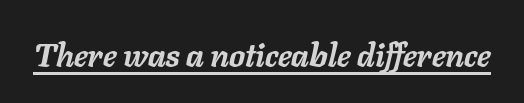
The image shows 32 px semibold type, italic (leaning right); set normal letter spacing, underlined; low stroke contrast and a medium x-height.
